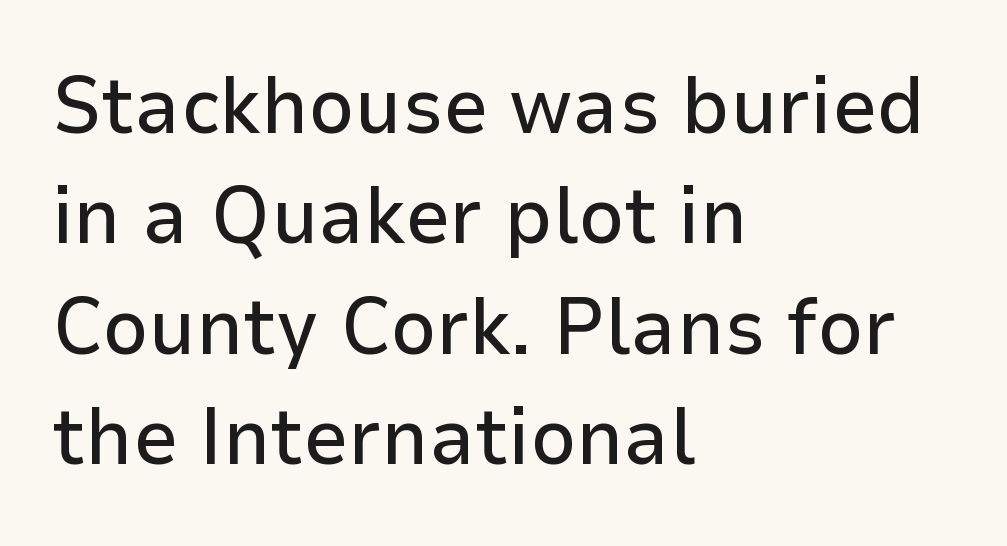
Vertical spacing — default. Typeset ragged right — the left edge is the straight one. The axis of the letterforms is exactly vertical. This rendering features lettering with no underline. Think of a printed novel: that variable character pitch is what you see here.
